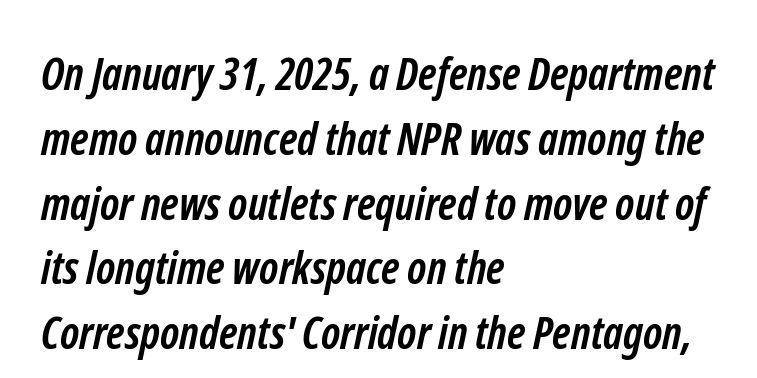
{"serif": "no", "bold": "yes", "weight": "semibold", "width": "condensed", "stroke_contrast": "low", "x_height": "medium", "monospaced": "no", "underline": "no", "align": "left", "line_spacing": "normal", "line_spacing_ratio": 1.44, "letter_spacing": "normal", "letter_spacing_em": 0.0, "glyph_px": 45}
